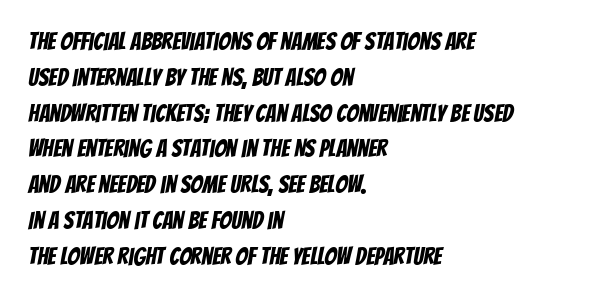
{"underline": "no", "align": "left", "line_spacing": "normal", "line_spacing_ratio": 1.49, "letter_spacing": "normal", "letter_spacing_em": 0.0, "glyph_px": 24}
